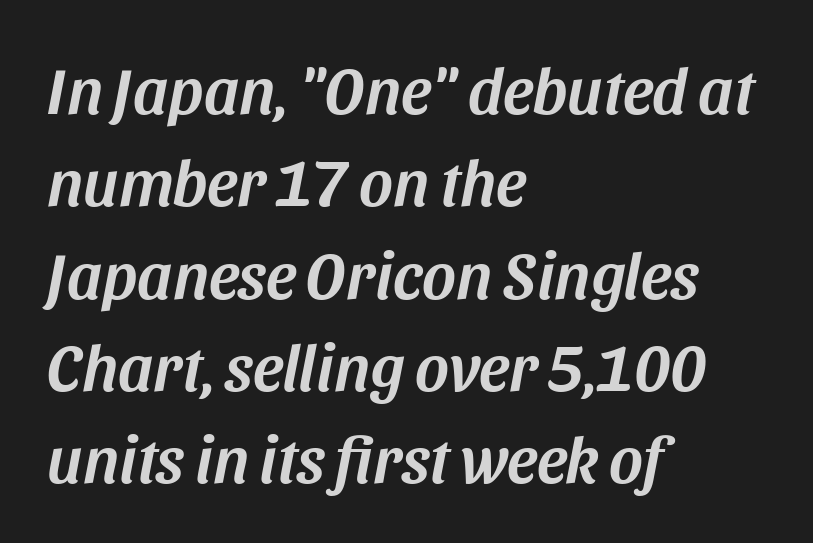
{"italic": "yes", "lean": "right", "slant_degrees": 11, "width": "normal", "stroke_contrast": "medium", "x_height": "large", "monospaced": "no", "underline": "no", "align": "left", "line_spacing": "normal", "line_spacing_ratio": 1.42, "letter_spacing": "normal", "letter_spacing_em": 0.0, "glyph_px": 65}
